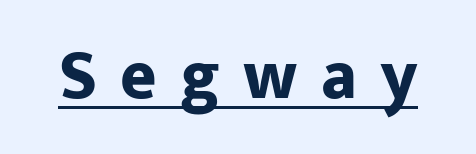
The image shows 70 px bold sans-serif type, upright; set unusually wide letter spacing (+0.33 em), underlined; low stroke contrast and a medium x-height.
